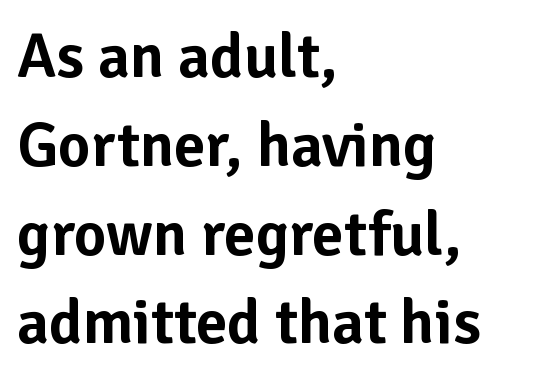
Q: Is the text italic (slanted)? A: No, it is upright.
Q: Is the typeface a serif or a sans-serif typeface? A: Sans-serif.
Q: Is the text underlined? A: No.
Q: How is the paragraph aligned? A: Left-aligned.
Q: Is the spacing between letters normal or unusually wide? A: Normal.
Q: Is the spacing between lines tight, normal or loose? A: Normal.
Q: Width (condensed, normal, or wide)? A: Normal.
Q: Stroke contrast? A: Low.
Q: x-height? A: Medium.
Q: Monospaced? A: No.
